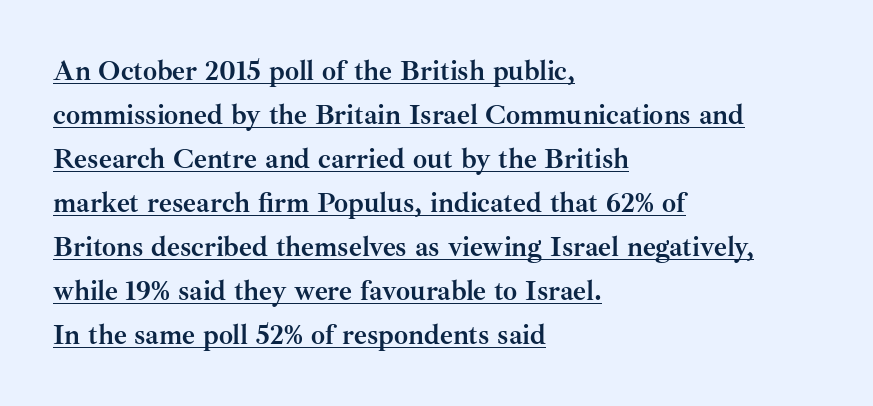
{"serif": "yes", "italic": "no", "bold": "yes", "weight": "semibold", "width": "normal", "stroke_contrast": "medium", "x_height": "small", "monospaced": "no", "underline": "yes", "align": "left", "line_spacing": "normal", "line_spacing_ratio": 1.57, "letter_spacing": "normal", "letter_spacing_em": 0.0, "glyph_px": 28}
